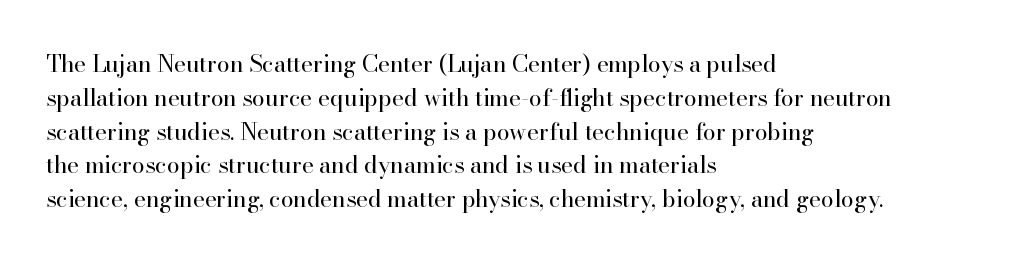
{"italic": "no", "bold": "no", "underline": "no", "align": "left", "line_spacing": "normal", "line_spacing_ratio": 1.47, "letter_spacing": "normal", "letter_spacing_em": 0.0, "glyph_px": 23}
